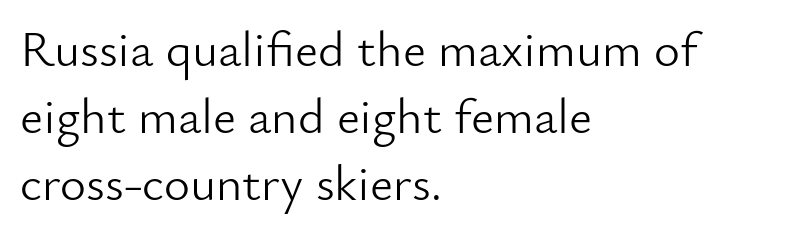
{"serif": "no", "italic": "no", "bold": "no", "weight": "light", "width": "normal", "stroke_contrast": "low", "x_height": "small", "monospaced": "no", "underline": "no", "align": "left", "line_spacing": "normal", "line_spacing_ratio": 1.34, "letter_spacing": "normal", "letter_spacing_em": 0.0, "glyph_px": 50}
